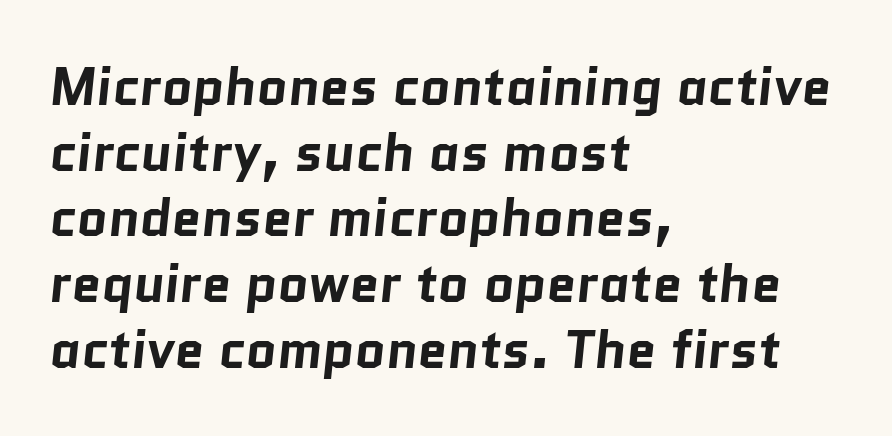
{"serif": "no", "bold": "yes", "weight": "bold", "width": "normal", "stroke_contrast": "low", "x_height": "medium", "monospaced": "no", "underline": "no", "align": "left", "line_spacing_ratio": 1.24, "letter_spacing": "normal", "letter_spacing_em": 0.0, "glyph_px": 53}
